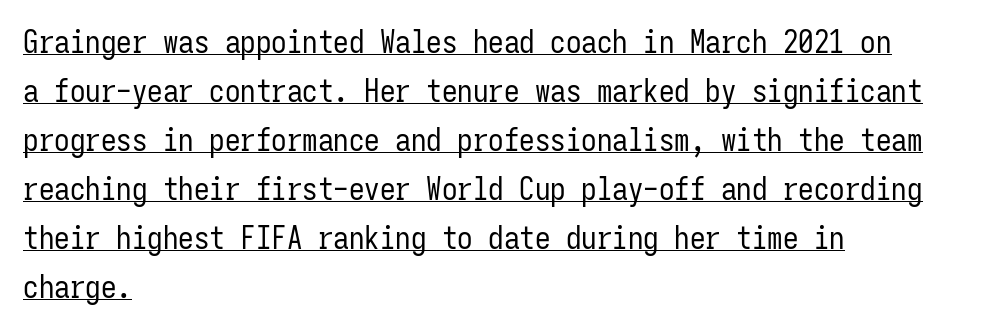
These lines are composed in type without serifs. Leftover space on each line is placed entirely after the last word. A quiet, ordinary-to-light weight characterises the typeface. Each new line begins a customary step beneath the previous one. A typographer would call this underscored text.
